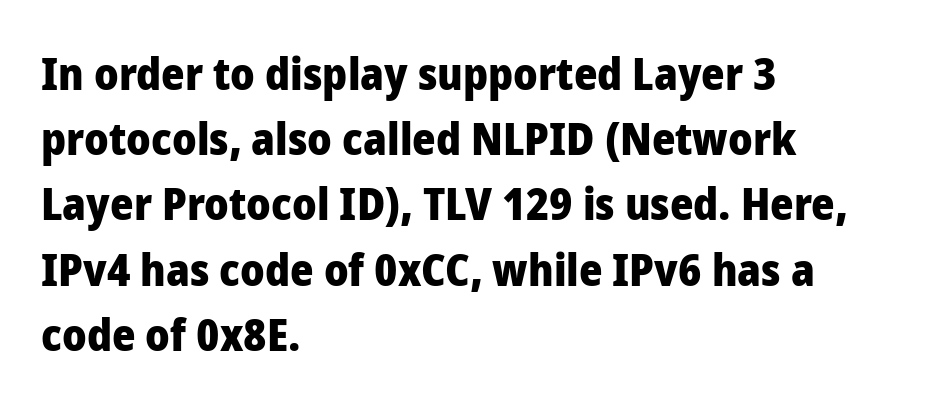
Typographically, this falls in the sans-serif category. You could not count columns in this text — the font is proportionally spaced. Whoever set this chose a conventional vertical rhythm. Visually the block forms a straight wall on the left and a jagged coastline on the right. The face used here is rendered with its standard letterfit.
